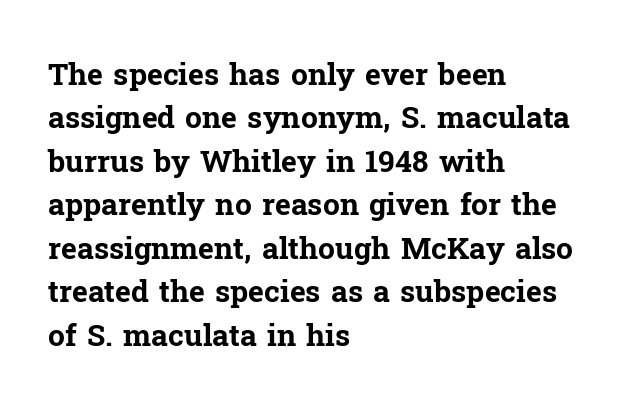
Notice how descenders clear the ascenders below comfortably — that's standard leading. Typographic density is high because the face is bold. Rule under the text: the space is simply empty. Italic: no, the glyphs are upright roman. Observe the serifs anchoring each vertical stroke in this sample.
